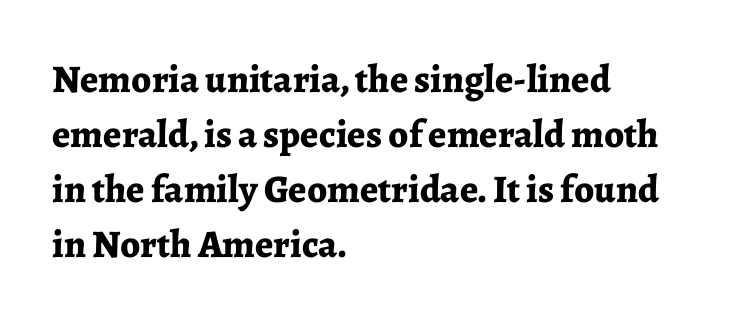
The sample has been set heavy, in full bold. Characters follow at the spacing the type designer built in. Rendered with straight, roman letterforms. The face used here is proportionally spaced, like ordinary book or web type. This sample keeps an unexceptional amount of space between lines. The type family on display is of the serif kind.
